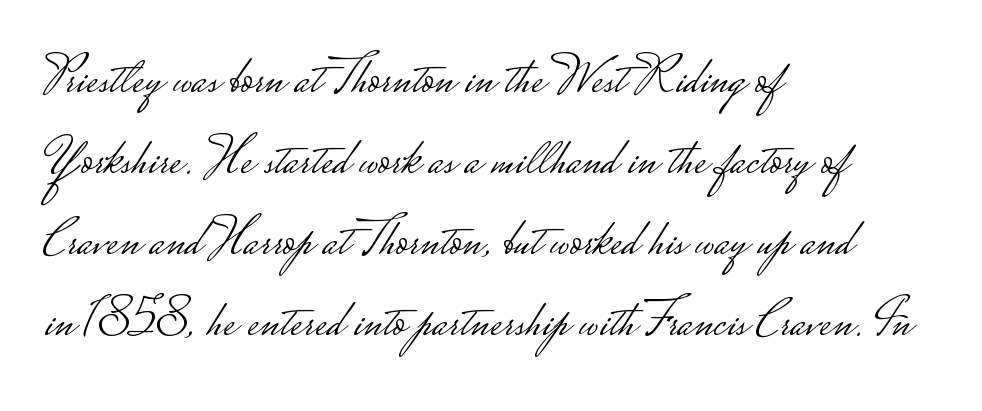
{"serif": "no", "bold": "no", "weight": "light", "width": "wide", "stroke_contrast": "low", "monospaced": "no", "underline": "no", "align": "left", "line_spacing": "normal", "line_spacing_ratio": 1.56, "letter_spacing": "normal", "letter_spacing_em": 0.0, "glyph_px": 52}
